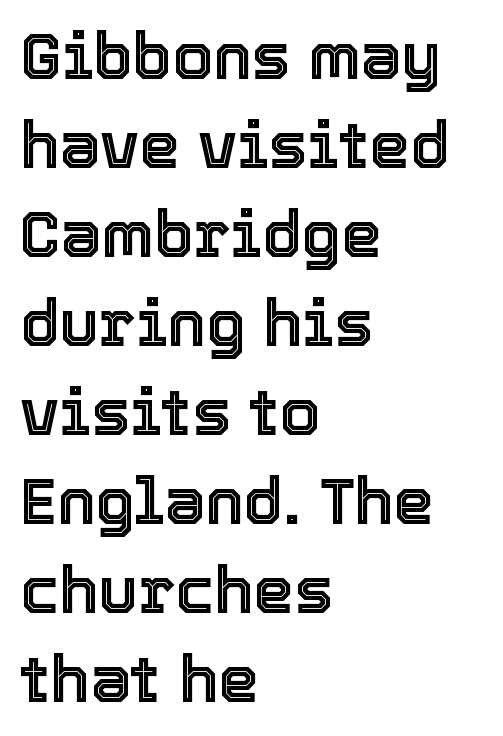
{"italic": "no", "width": "normal", "x_height": "medium", "monospaced": "no", "underline": "no", "align": "left", "line_spacing": "normal", "line_spacing_ratio": 1.37, "letter_spacing": "normal", "letter_spacing_em": 0.0, "glyph_px": 65}
